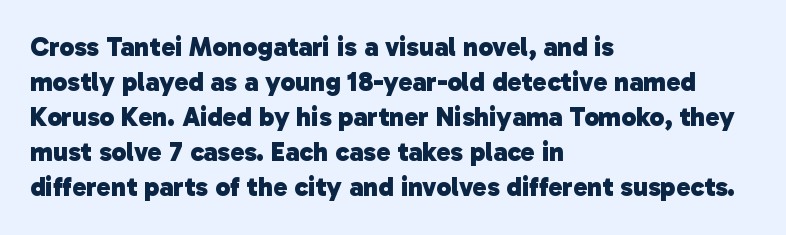
The image shows 27 px bold type; set left-aligned, normal line spacing (1.3x), normal letter spacing, not underlined.
